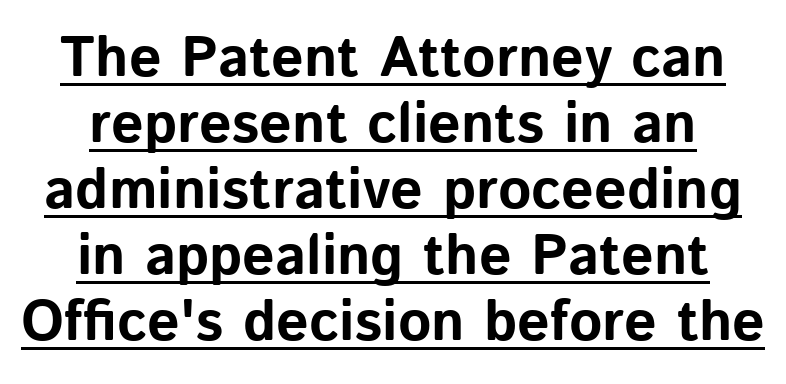
Q: Is the text bold? A: Yes.
Q: Is the text italic (slanted)? A: No, it is upright.
Q: Is the typeface a serif or a sans-serif typeface? A: Sans-serif.
Q: Is the text underlined? A: Yes.
Q: How is the paragraph aligned? A: Centered.
Q: Is the spacing between letters normal or unusually wide? A: Normal.
Q: Width (condensed, normal, or wide)? A: Normal.
Q: Stroke contrast? A: Low.
Q: x-height? A: Medium.
Q: Monospaced? A: No.
